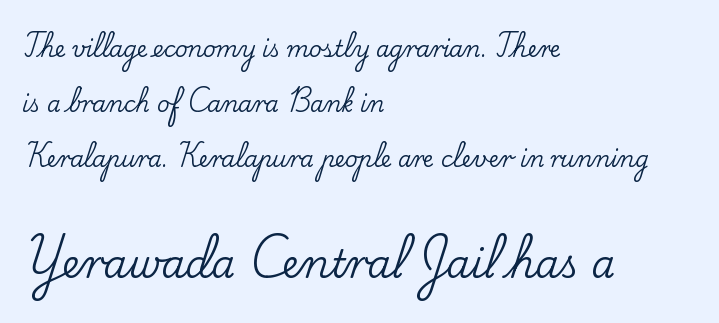
Q: Is the text italic (slanted)? A: Yes.
Q: Is the typeface a serif or a sans-serif typeface? A: Serif.
Q: Is the text underlined? A: No.
Q: How is the paragraph aligned? A: Left-aligned.
Q: Is the spacing between letters normal or unusually wide? A: Normal.
Q: Is the spacing between lines tight, normal or loose? A: Loose.
Q: Which block of text is set in a larger size, the first (top) or the second (bottom)? A: The second (bottom) one.
Q: Width (condensed, normal, or wide)? A: Normal.
Q: Stroke contrast? A: Low.
Q: x-height? A: Small.
Q: Monospaced? A: No.
